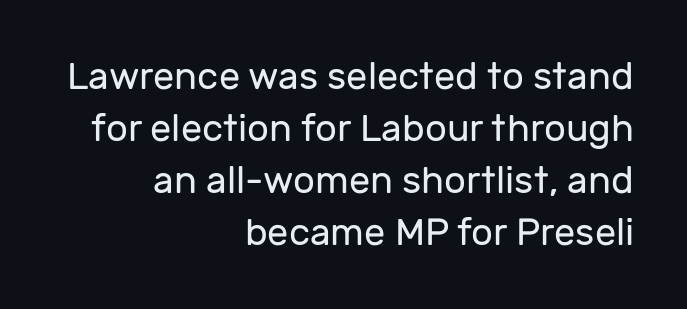
The image shows 38 px regular-weight sans-serif type, upright; set right-aligned, normal line spacing (1.37x), normal letter spacing, not underlined; low stroke contrast and a medium x-height.
